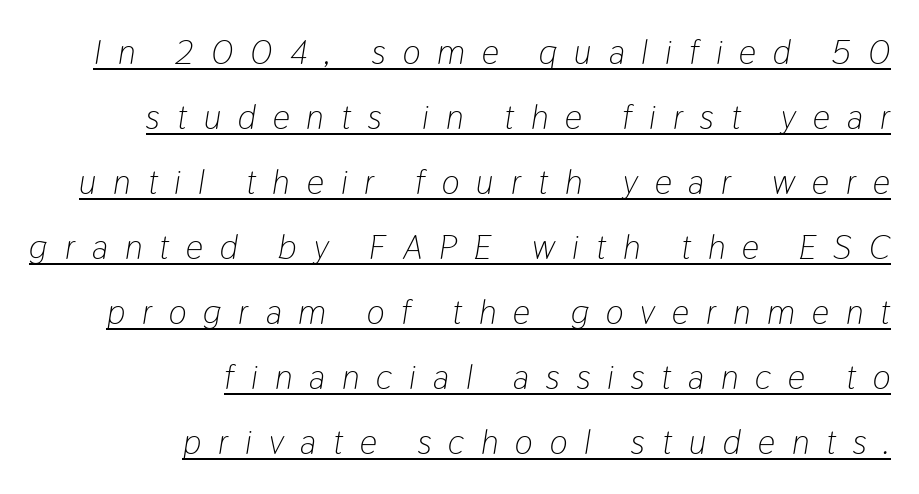
{"italic": "yes", "lean": "right", "slant_degrees": 9, "bold": "no", "weight": "light", "width": "condensed", "stroke_contrast": "low", "x_height": "medium", "monospaced": "no", "underline": "yes", "align": "right", "line_spacing": "loose", "line_spacing_ratio": 1.91, "letter_spacing": "wide", "letter_spacing_em": 0.5, "glyph_px": 34}
